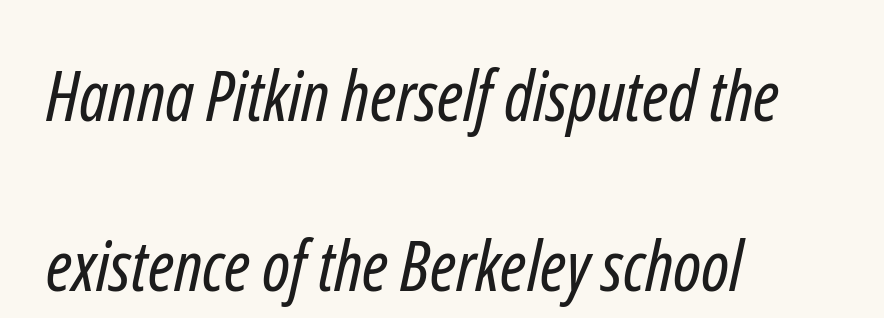
Bold? No — there's no thickening of the strokes. The gap between lines stays unmarked. Spacing verdict: proportional, widths tailored to each character. The font family rendered here belongs to the sans-serif group. The paragraph shown leans on its left margin. A great deal of white space separates one row of letters from the next.
